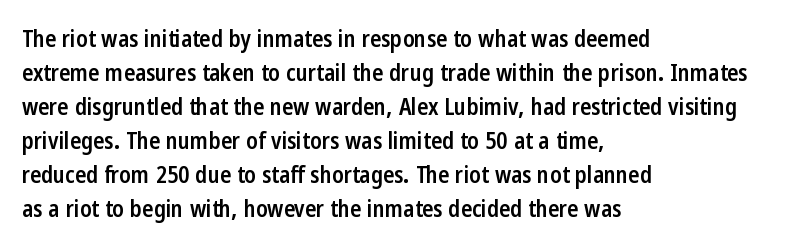
The type is set solid horizontally, with unmodified tracking. Letters rest on an invisible, unmarked baseline. The lettering holds an erect, upright posture throughout. Typeset ragged right — the left edge is the straight one. The block of text has a typical density, with ordinary space between rows.
